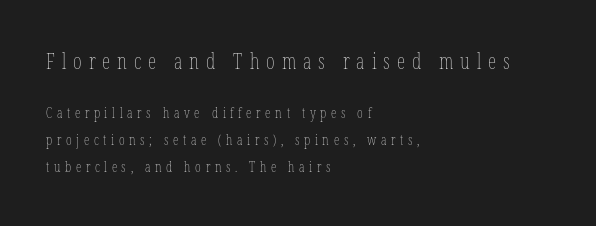
The image shows 21 px text type, upright; set left-aligned, loose line spacing (1.92x), unusually wide letter spacing (+0.33 em), not underlined; the first (top) block is 1.5x larger.
